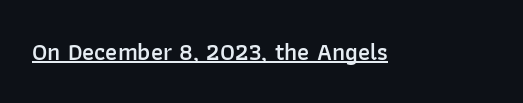
{"italic": "no", "bold": "semi", "underline": "yes", "letter_spacing": "normal", "letter_spacing_em": 0.0, "glyph_px": 24}
